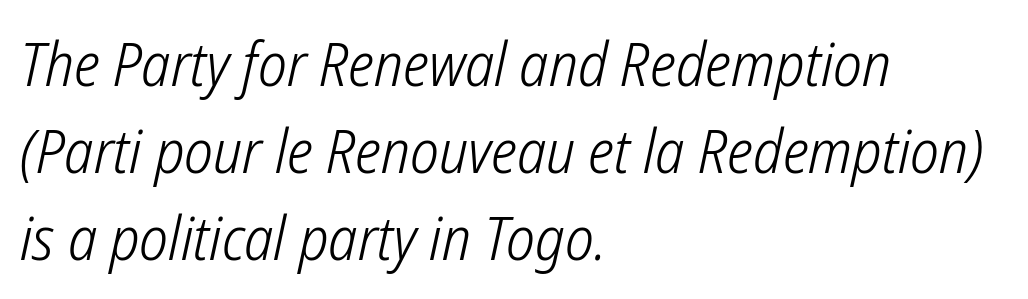
A sans-serif font was chosen for this passage. The face used here is proportionally spaced, like ordinary book or web type. The weight tops out at a normal text grade. Has an underline been added? It has not. Is the letter spacing exaggerated? No — it looks like the ordinary default.
